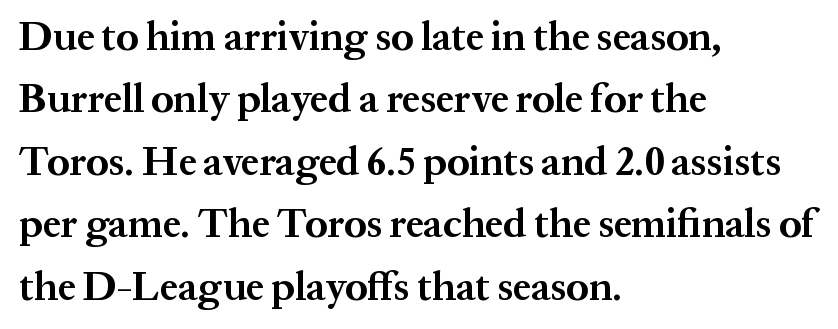
Caption: standard tracking, unaltered. Is there much room between lines? A standard amount, neither cramped nor airy. The string is rendered with underlining switched off. Horizontal alignment here is leftward, the default for most running prose.
